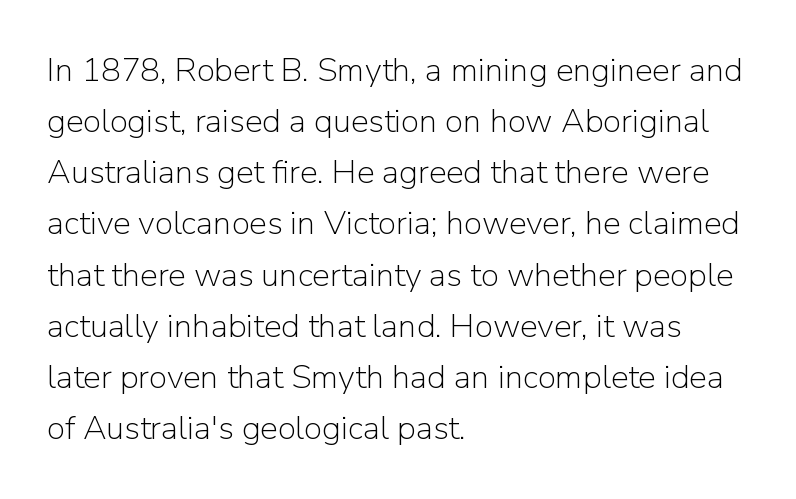
Q: Is the text bold? A: No.
Q: Is the text italic (slanted)? A: No, it is upright.
Q: Is the typeface a serif or a sans-serif typeface? A: Sans-serif.
Q: Is the text underlined? A: No.
Q: How is the paragraph aligned? A: Left-aligned.
Q: Is the spacing between letters normal or unusually wide? A: Normal.
Q: Is the spacing between lines tight, normal or loose? A: Normal.
Q: Width (condensed, normal, or wide)? A: Normal.
Q: Stroke contrast? A: Low.
Q: x-height? A: Medium.
Q: Monospaced? A: No.
